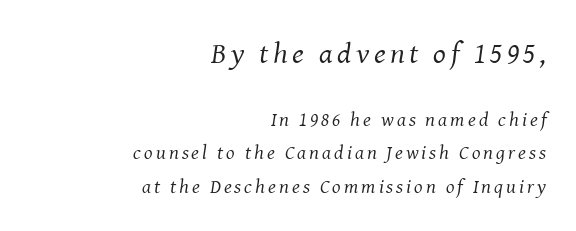
Q: Is the text bold? A: No.
Q: Is the text italic (slanted)? A: Yes, it leans right by about 8 degrees.
Q: Is the typeface a serif or a sans-serif typeface? A: Serif.
Q: Is the text underlined? A: No.
Q: How is the paragraph aligned? A: Right-aligned.
Q: Is the spacing between lines tight, normal or loose? A: Normal.
Q: Which block of text is set in a larger size, the first (top) or the second (bottom)? A: The first (top) one.
Q: Width (condensed, normal, or wide)? A: Normal.
Q: Stroke contrast? A: Medium.
Q: x-height? A: Medium.
Q: Monospaced? A: No.
